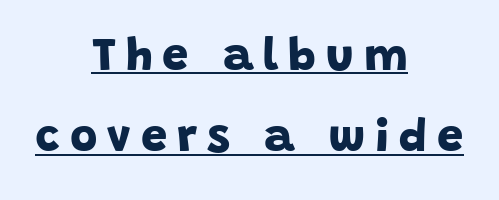
Q: Is the text bold? A: Yes.
Q: Is the typeface a serif or a sans-serif typeface? A: Sans-serif.
Q: Is the text underlined? A: Yes.
Q: How is the paragraph aligned? A: Centered.
Q: Is the spacing between letters normal or unusually wide? A: Unusually wide.
Q: Width (condensed, normal, or wide)? A: Normal.
Q: Stroke contrast? A: Low.
Q: x-height? A: Large.
Q: Monospaced? A: No.
